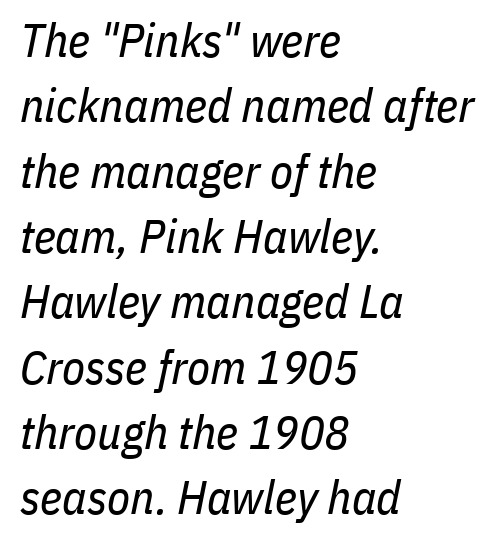
The image shows 47 px regular-weight, condensed type, italic (leaning right); set left-aligned, normal line spacing (1.39x), normal letter spacing, not underlined; low stroke contrast and a medium x-height.
